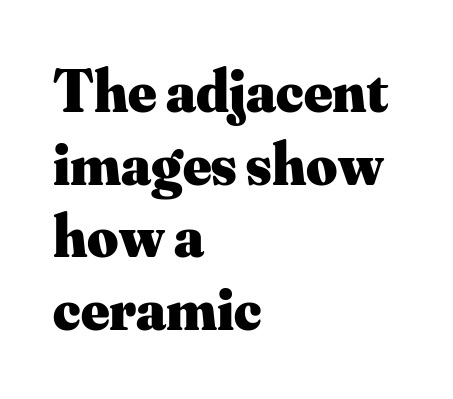
Note the varied advance widths — an 'i' is clearly narrower than an 'm'. The specimen reads as upright at a glance. This sample is left-justified, so line endings fall wherever the words run out. Unlike a clean sans, this face finishes its strokes with serifs.
